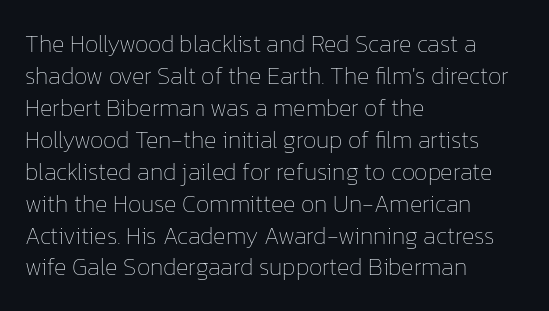
Q: Is the text bold? A: No.
Q: Is the text italic (slanted)? A: No, it is upright.
Q: Is the text underlined? A: No.
Q: How is the paragraph aligned? A: Left-aligned.
Q: Is the spacing between letters normal or unusually wide? A: Normal.
Q: Is the spacing between lines tight, normal or loose? A: Normal.
